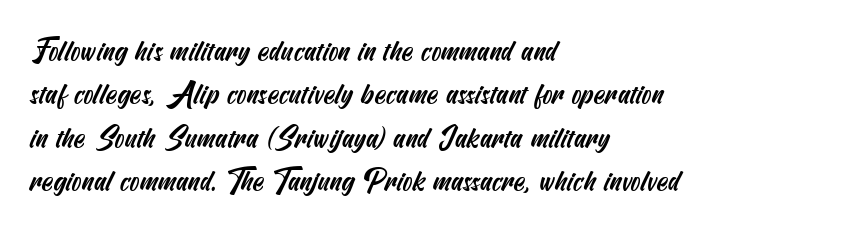
What kind of face is this? One without serifs — a sans. The gap between lines stays unmarked. If you drew a ruler down the left edge, every line would touch it. The letterforms sit shoulder to shoulder at normal distance. Quick note: interline space is typical.
